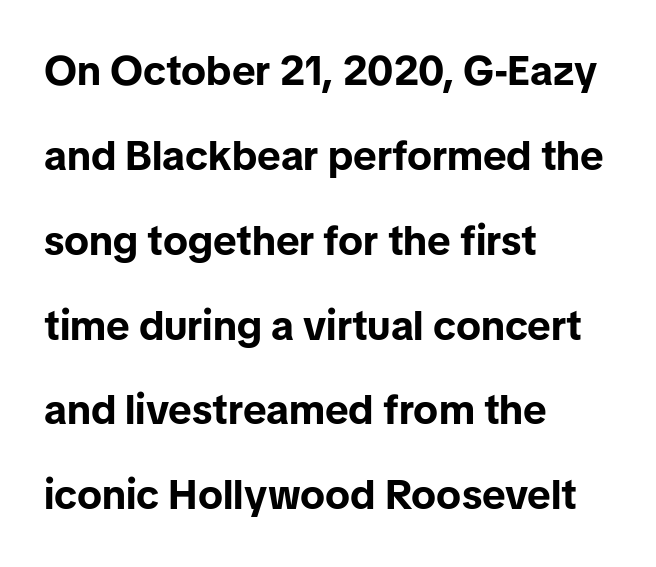
{"serif": "no", "italic": "no", "bold": "yes", "weight": "bold", "width": "normal", "stroke_contrast": "low", "x_height": "medium", "monospaced": "no", "underline": "no", "align": "left", "line_spacing": "loose", "line_spacing_ratio": 2.07, "letter_spacing": "normal", "letter_spacing_em": 0.0, "glyph_px": 41}
